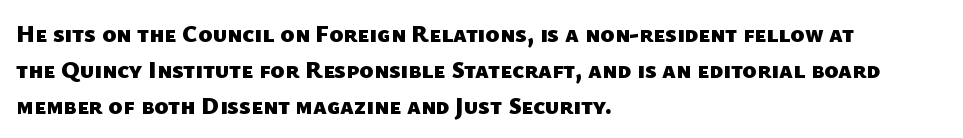
The image shows 24 px bold type; set left-aligned, normal line spacing (1.51x), normal letter spacing, not underlined.
